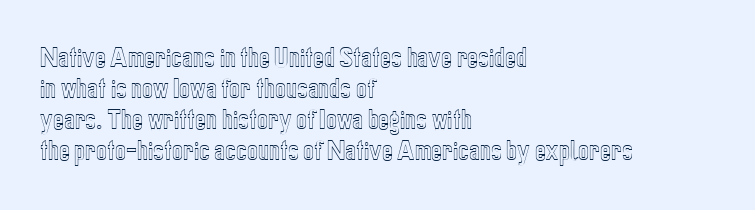
The designer left line spacing at the default. Glance below the letters and you will spot only blank space. The letters sit at their default tracking, neither squeezed nor spread. If you drew a line through each stem, it would be perfectly vertical. The compositor pushed each line to the left boundary.
